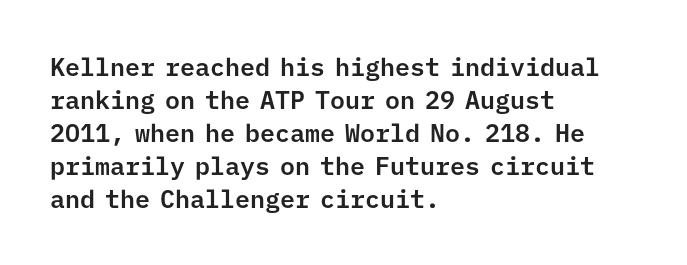
Q: Is the text italic (slanted)? A: No, it is upright.
Q: Is the text underlined? A: No.
Q: How is the paragraph aligned? A: Left-aligned.
Q: Is the spacing between letters normal or unusually wide? A: Normal.
Q: Is the spacing between lines tight, normal or loose? A: Normal.
